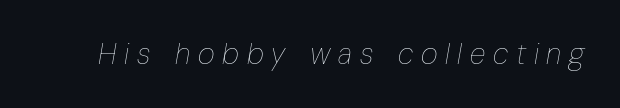
The image shows 29 px thin, condensed type, italic (leaning right); set unusually wide letter spacing (+0.27 em), not underlined; low stroke contrast and a medium x-height.
